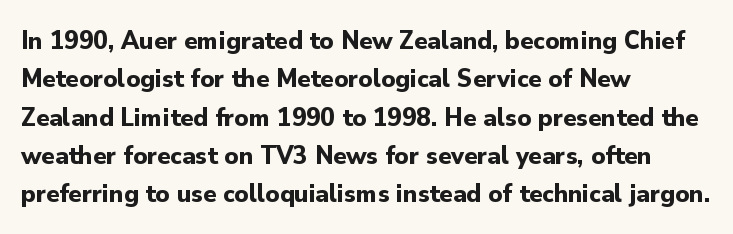
Glyph-to-glyph distance matches everyday printed text. Notice how thick the strokes are: this is what a full bold looks like. A normal amount of white space separates one row of letters from the next. Only glyphs here, with clear space below each row. Vertical strokes here are truly vertical.
